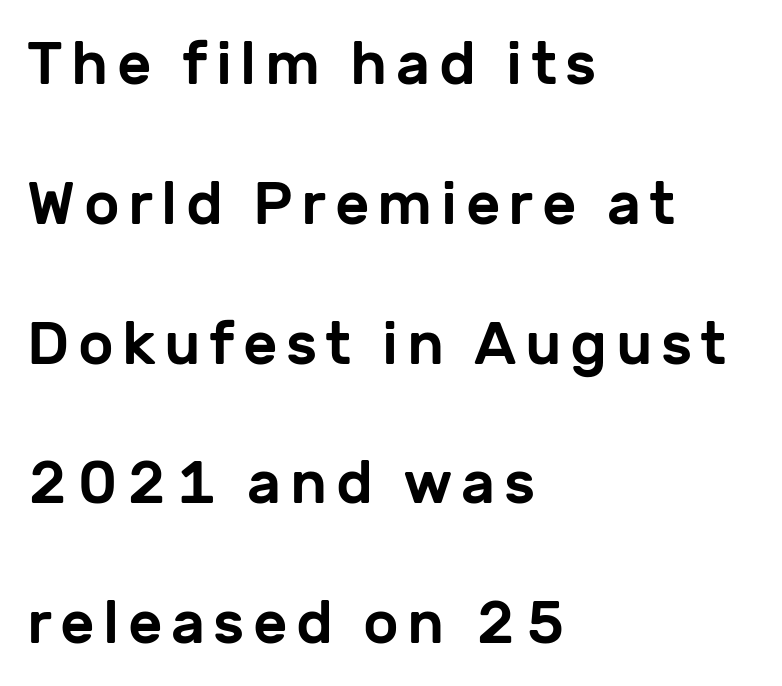
The image shows 60 px sans-serif type, upright; set left-aligned, loose line spacing (2.33x), not underlined; low stroke contrast and a medium x-height.
